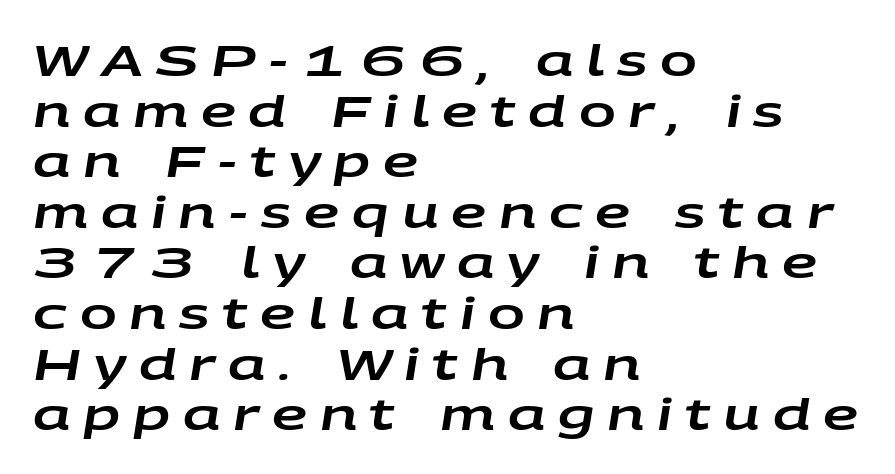
Q: Is the text italic (slanted)? A: Yes, it leans right by about 9 degrees.
Q: Is the text underlined? A: No.
Q: How is the paragraph aligned? A: Left-aligned.
Q: Is the spacing between letters normal or unusually wide? A: Unusually wide.
Q: Is the spacing between lines tight, normal or loose? A: Tight.
Q: Width (condensed, normal, or wide)? A: Wide.
Q: Stroke contrast? A: Low.
Q: x-height? A: Large.
Q: Monospaced? A: No.
